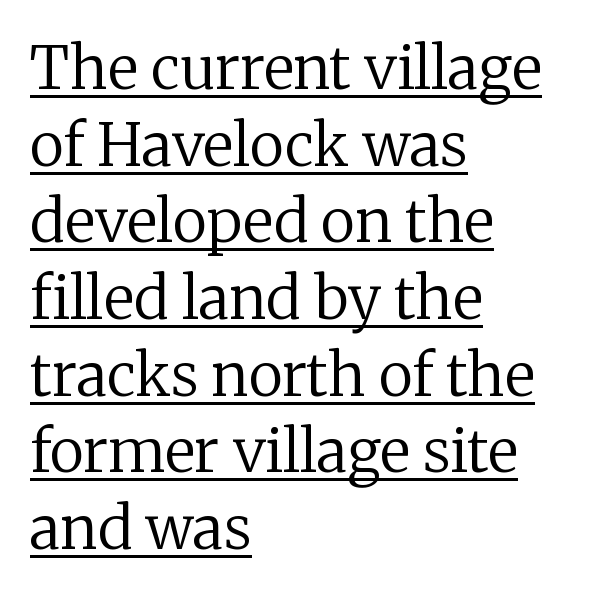
The image shows 59 px regular-weight serif type, upright; set left-aligned, normal line spacing (1.3x), normal letter spacing, underlined; low stroke contrast and a medium x-height.
